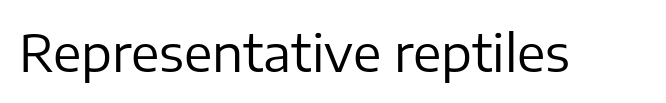
The image shows 51 px regular-weight sans-serif type, upright; set normal letter spacing, not underlined; low stroke contrast and a medium x-height.
